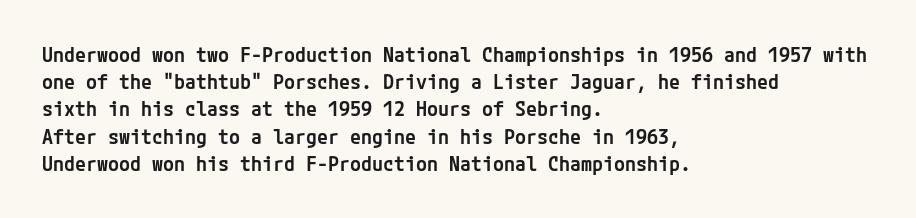
The image shows 20 px text type, upright; set left-aligned, normal line spacing (1.36x), normal letter spacing, not underlined.
